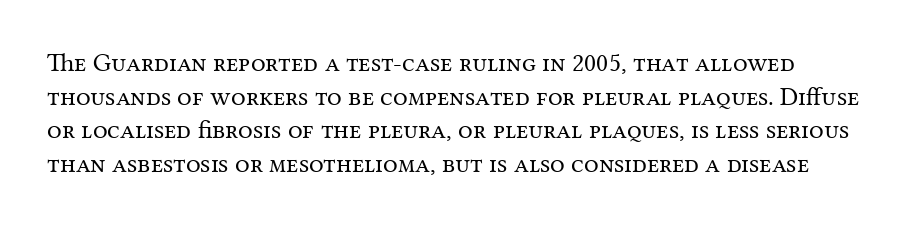
{"italic": "no", "bold": "no", "underline": "no", "line_spacing": "normal", "line_spacing_ratio": 1.29, "letter_spacing": "normal", "letter_spacing_em": 0.0, "glyph_px": 26}
